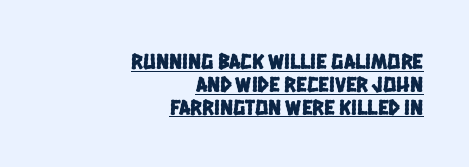
Q: Is the text underlined? A: Yes.
Q: How is the paragraph aligned? A: Right-aligned.
Q: Is the spacing between letters normal or unusually wide? A: Normal.
Q: Is the spacing between lines tight, normal or loose? A: Tight.
